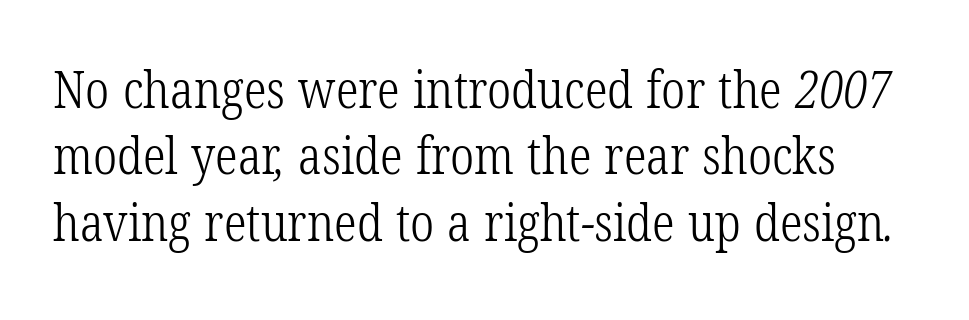
Q: Is the text bold? A: No.
Q: Is the typeface a serif or a sans-serif typeface? A: Serif.
Q: Is the text underlined? A: No.
Q: Is the spacing between letters normal or unusually wide? A: Normal.
Q: Is the spacing between lines tight, normal or loose? A: Normal.
Q: Width (condensed, normal, or wide)? A: Condensed.
Q: Stroke contrast? A: Low.
Q: x-height? A: Medium.
Q: Monospaced? A: No.
